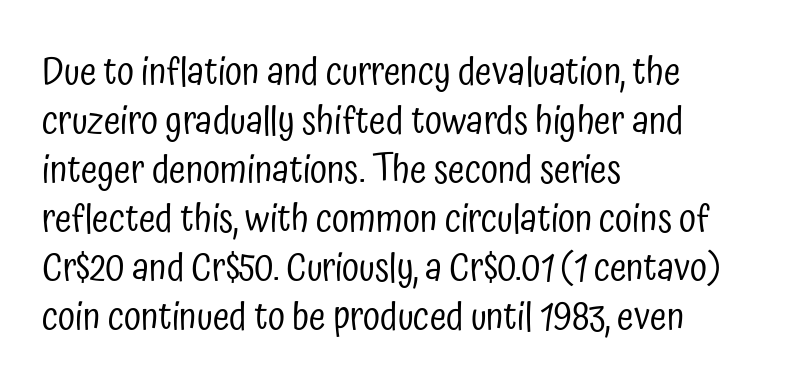
Q: Is the text bold? A: No.
Q: Is the text italic (slanted)? A: No, it is upright.
Q: Is the typeface a serif or a sans-serif typeface? A: Sans-serif.
Q: Is the text underlined? A: No.
Q: How is the paragraph aligned? A: Left-aligned.
Q: Is the spacing between letters normal or unusually wide? A: Normal.
Q: Is the spacing between lines tight, normal or loose? A: Normal.
Q: Width (condensed, normal, or wide)? A: Condensed.
Q: Stroke contrast? A: Low.
Q: x-height? A: Medium.
Q: Monospaced? A: No.
